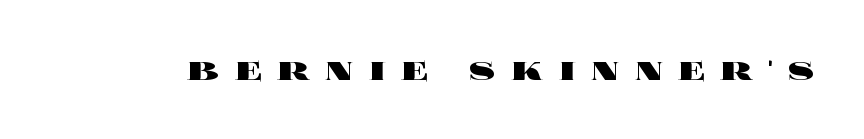
Type without underlining. Caption: bold face, heavy strokes. A typesetter would call this heavily tracked-out type. Every character sits straight up, as roman type does. Proportional: the letters do not fall into vertical columns.
